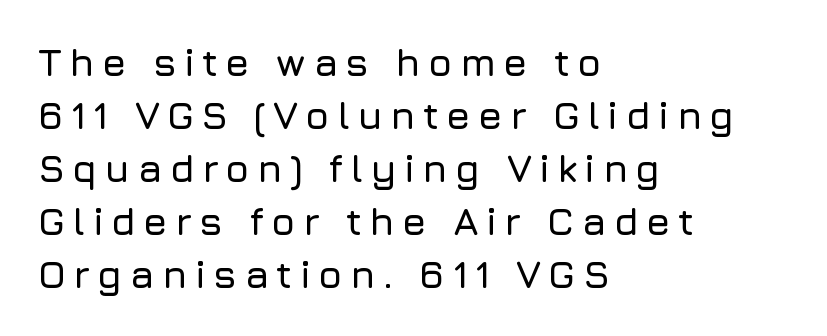
Looks like regular typesetting: each glyph gets only the width it needs. The specimen omits any rule beneath the text block's lines. I'd call this a sans setting — the letters go barefoot. Ordinary non-slanted type is in use. Rows of type keep a routine distance in the vertical direction. Horizontal alignment here is leftward, the default for most running prose.
